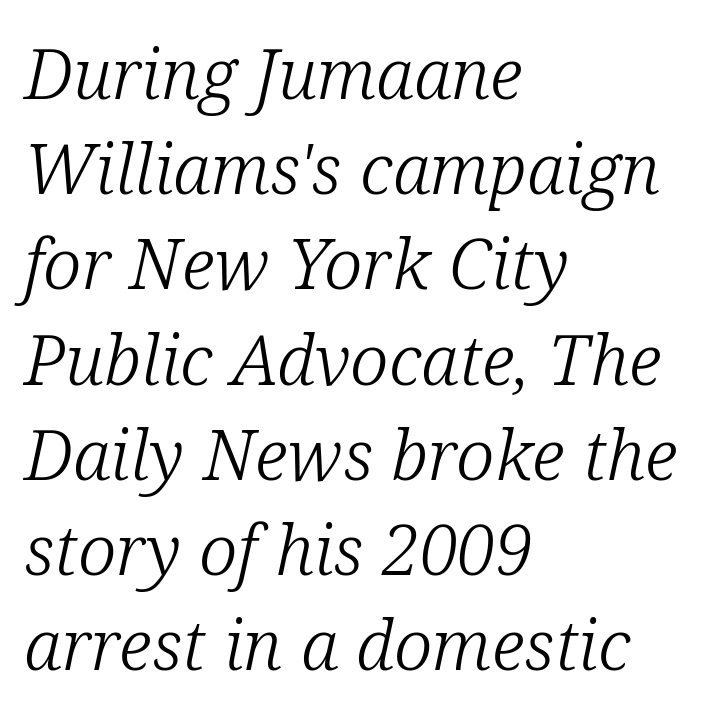
{"serif": "yes", "italic": "yes", "lean": "right", "slant_degrees": 12, "bold": "no", "weight": "light", "width": "normal", "stroke_contrast": "low", "x_height": "medium", "monospaced": "no", "underline": "no", "align": "left", "line_spacing": "normal", "line_spacing_ratio": 1.36, "letter_spacing": "normal", "letter_spacing_em": 0.0, "glyph_px": 70}
